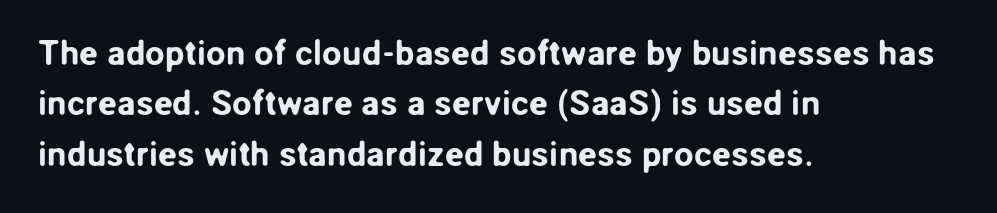
{"serif": "no", "italic": "no", "width": "normal", "stroke_contrast": "low", "x_height": "medium", "monospaced": "no", "underline": "no", "align": "left", "line_spacing": "normal", "line_spacing_ratio": 1.44, "letter_spacing": "normal", "letter_spacing_em": 0.0, "glyph_px": 35}
